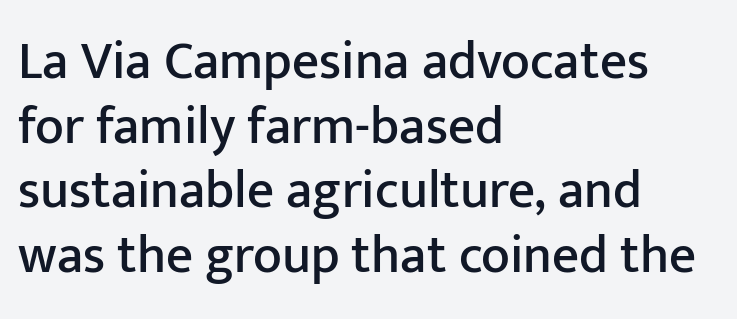
These lines are rendered in a variable-pitch font. Characters follow at the spacing the type designer built in. Posture: upright roman. This rendering features lettering with no underline.
